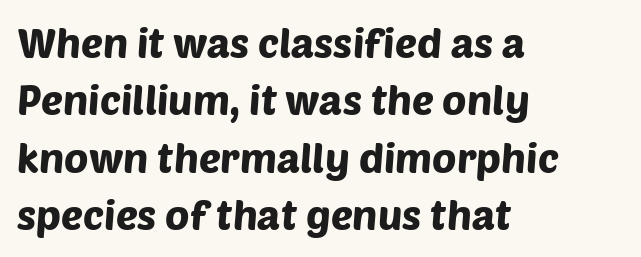
Spacing between characters is what you'd get straight out of the box. If you drew a ruler down the left edge, every line would touch it. Character widths vary here, with narrow letters taking less room than wide ones. Whoever set this chose a conventional vertical rhythm. Underlining? Definitely not there. Is this a sans? Yes — the strokes have no serifs.
